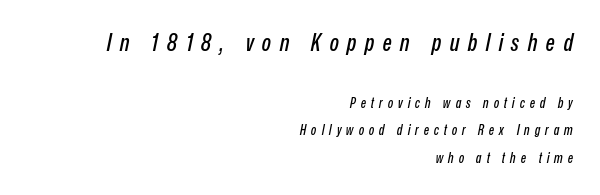
The image shows 24 px text type, italic (leaning right); set right-aligned, loose line spacing (1.98x), unusually wide letter spacing (+0.35 em), not underlined; the first (top) block is 1.71x larger.
